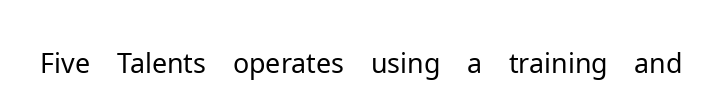
{"serif": "no", "italic": "no", "bold": "no", "weight": "light", "width": "normal", "stroke_contrast": "low", "x_height": "medium", "monospaced": "no", "underline": "no", "letter_spacing": "normal", "letter_spacing_em": 0.0, "glyph_px": 55}
